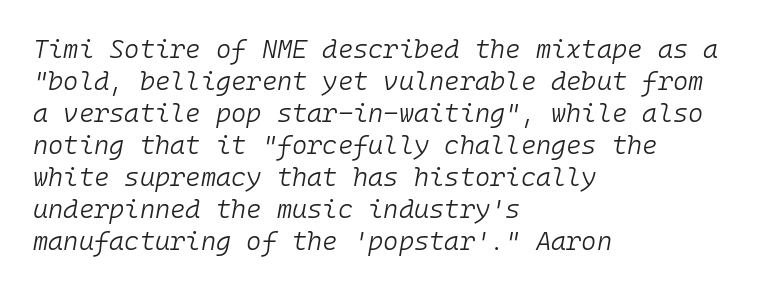
{"italic": "yes", "lean": "right", "slant_degrees": 10, "bold": "no", "underline": "no", "align": "left", "line_spacing_ratio": 1.23, "letter_spacing": "normal", "letter_spacing_em": 0.0, "glyph_px": 26}
